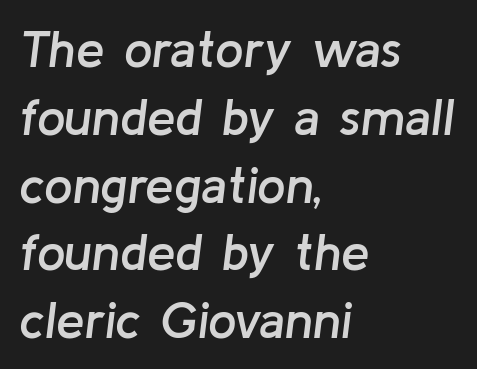
The image shows 51 px semibold type, italic (leaning right); set left-aligned, normal line spacing (1.33x), normal letter spacing, not underlined; low stroke contrast and a medium x-height.
